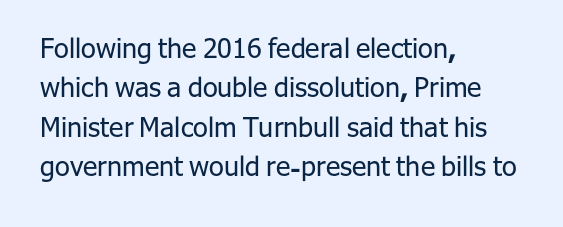
The image shows 27 px text type, upright; set left-aligned, normal line spacing (1.46x), normal letter spacing, not underlined.
